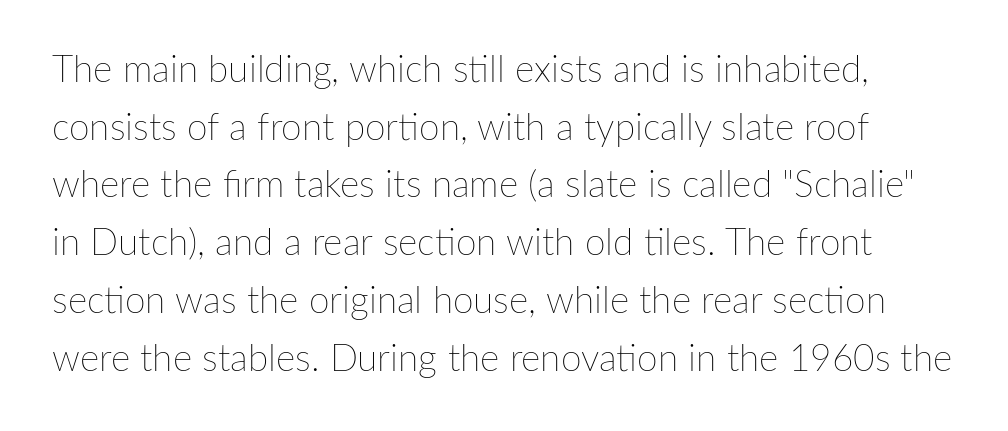
The image shows 37 px thin type, upright; set normal line spacing (1.56x), normal letter spacing, not underlined; low stroke contrast and a medium x-height.
